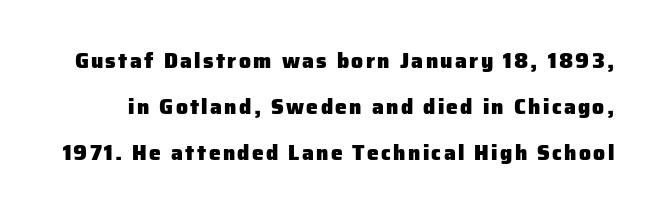
Q: Is the text bold? A: Yes.
Q: Is the text italic (slanted)? A: No, it is upright.
Q: Is the text underlined? A: No.
Q: Is the spacing between lines tight, normal or loose? A: Loose.
